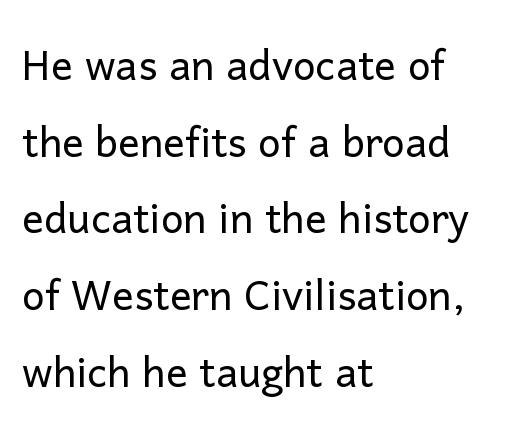
The image shows 54 px light sans-serif type, upright; set left-aligned, normal line spacing (1.42x), normal letter spacing, not underlined; low stroke contrast and a medium x-height.
